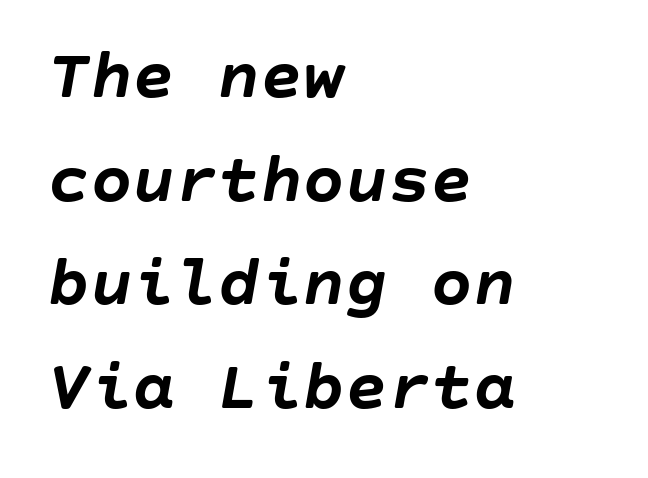
Q: Is the text bold? A: Yes.
Q: Is the text italic (slanted)? A: Yes, it leans right by about 10 degrees.
Q: Is the text underlined? A: No.
Q: How is the paragraph aligned? A: Left-aligned.
Q: Is the spacing between letters normal or unusually wide? A: Normal.
Q: Is the spacing between lines tight, normal or loose? A: Normal.
Q: Width (condensed, normal, or wide)? A: Normal.
Q: Stroke contrast? A: Low.
Q: x-height? A: Large.
